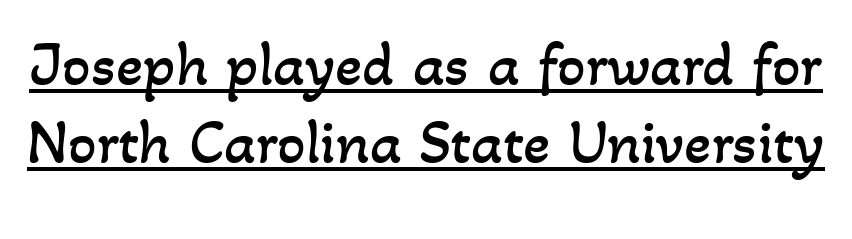
The rendered words wear a rule along their underside. This sample uses plain, unmodified letter spacing. The strokes carry an ordinary text weight at most. The passage shown is typed in a proportional face where columns would drift.
